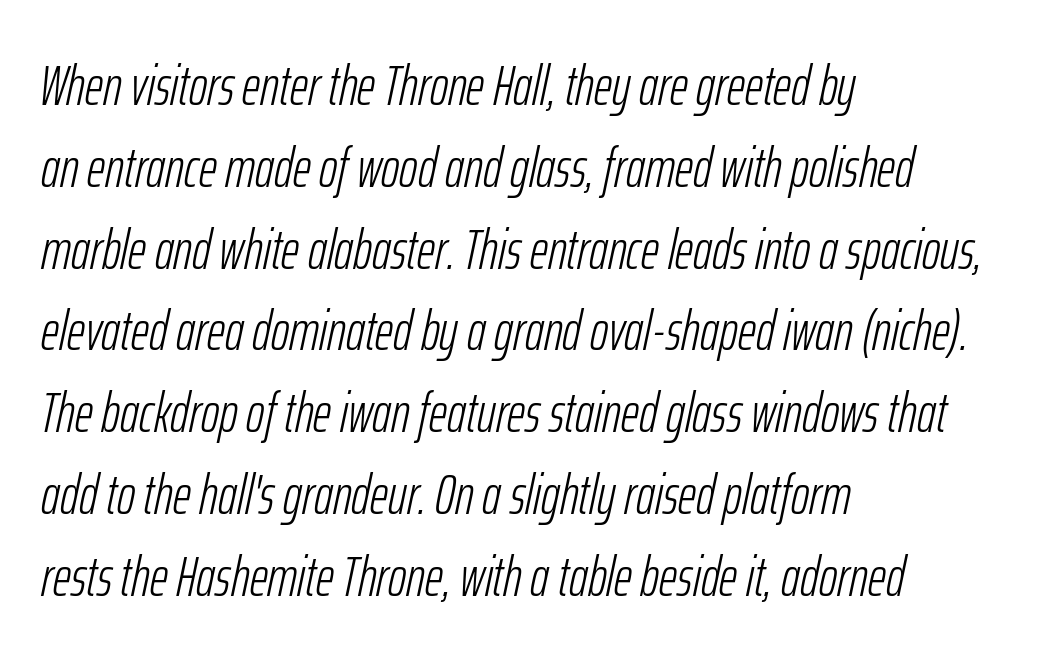
Q: Is the text bold? A: No.
Q: Is the text italic (slanted)? A: Yes, it leans right by about 12 degrees.
Q: Is the text underlined? A: No.
Q: How is the paragraph aligned? A: Left-aligned.
Q: Is the spacing between letters normal or unusually wide? A: Normal.
Q: Is the spacing between lines tight, normal or loose? A: Normal.
Q: Width (condensed, normal, or wide)? A: Condensed.
Q: Stroke contrast? A: Low.
Q: x-height? A: Medium.
Q: Monospaced? A: No.
